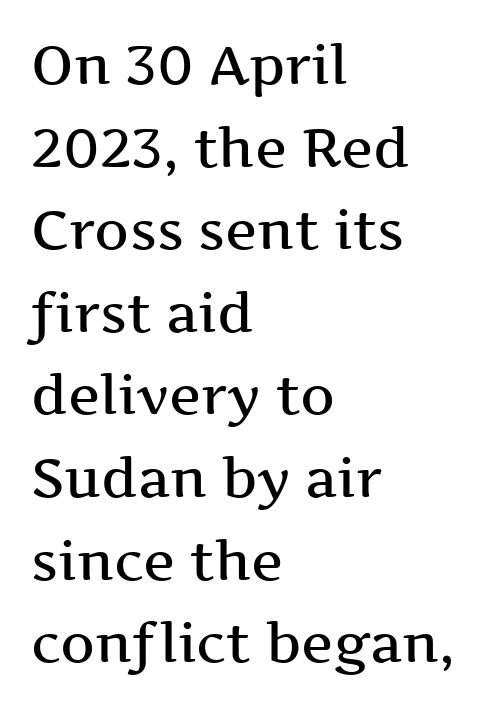
{"serif": "yes", "italic": "no", "bold": "semi", "weight": "semibold", "width": "wide", "stroke_contrast": "medium", "x_height": "medium", "monospaced": "no", "underline": "no", "align": "left", "line_spacing": "normal", "line_spacing_ratio": 1.53, "letter_spacing": "normal", "letter_spacing_em": 0.0, "glyph_px": 54}
